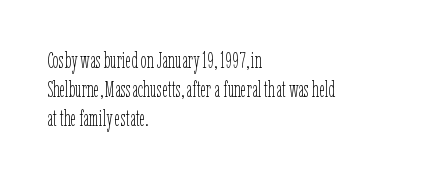
Tall strokes in this sample are plumb rather than angled. The passage shown has conventional tracking throughout. Every row of glyphs begins at an identical x-position on the left. A normal amount of white space separates one row of letters from the next. Type without underlining.
